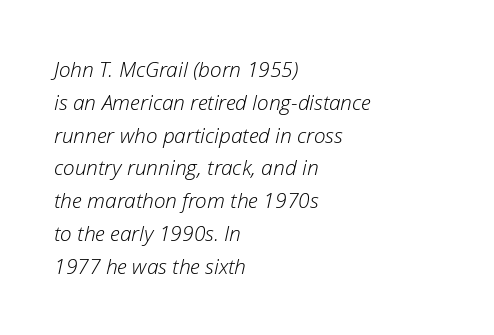
The image shows 21 px text type, italic (leaning right); set left-aligned, normal line spacing (1.56x), normal letter spacing, not underlined.
